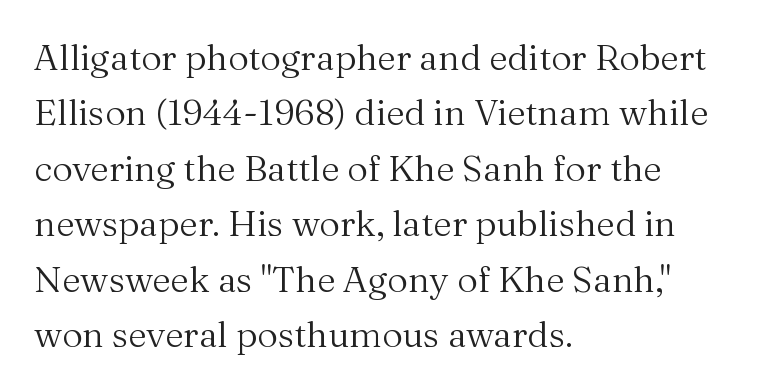
The image shows 36 px regular-weight serif type, upright; set left-aligned, normal line spacing (1.54x), normal letter spacing, not underlined; medium stroke contrast and a medium x-height.
